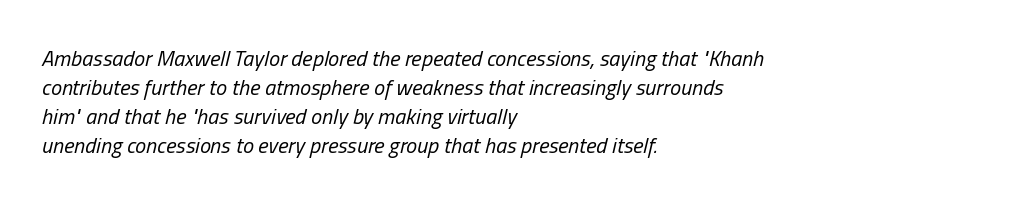
{"italic": "yes", "lean": "right", "slant_degrees": 13, "bold": "no", "underline": "no", "align": "left", "line_spacing": "normal", "line_spacing_ratio": 1.32, "letter_spacing": "normal", "letter_spacing_em": 0.0, "glyph_px": 22}
